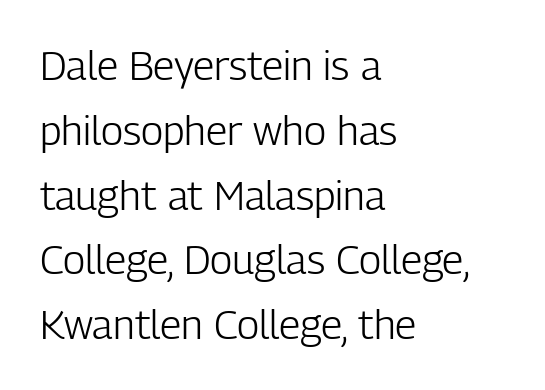
The image shows 41 px light, condensed sans-serif type, upright; set left-aligned, normal line spacing (1.58x), normal letter spacing, not underlined; low stroke contrast and a medium x-height.
